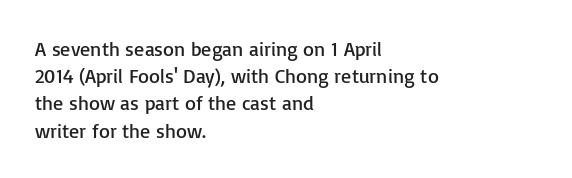
The image shows 20 px text type, upright; set left-aligned, normal line spacing (1.36x), normal letter spacing, not underlined.
